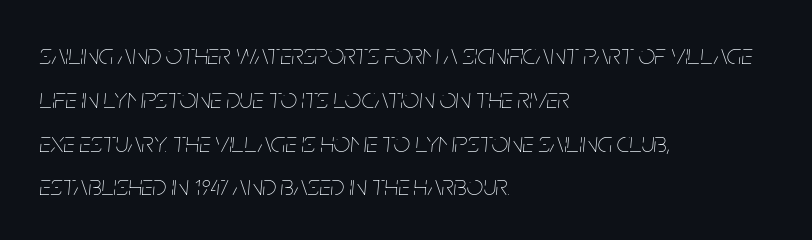
Q: Is the text bold? A: No.
Q: Is the text italic (slanted)? A: Yes, it leans right by about 5 degrees.
Q: Is the text underlined? A: No.
Q: How is the paragraph aligned? A: Left-aligned.
Q: Is the spacing between letters normal or unusually wide? A: Normal.
Q: Is the spacing between lines tight, normal or loose? A: Normal.
Q: Width (condensed, normal, or wide)? A: Condensed.
Q: Stroke contrast? A: Low.
Q: x-height? A: Large.
Q: Monospaced? A: No.
